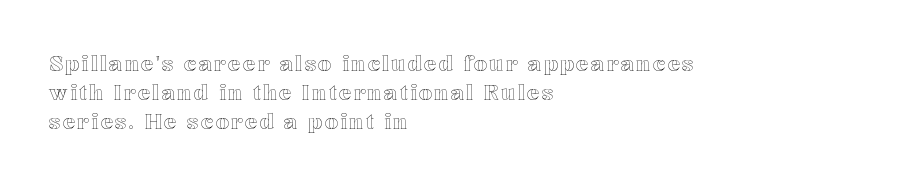
{"italic": "no", "underline": "no", "align": "left", "line_spacing": "normal", "line_spacing_ratio": 1.37, "glyph_px": 21}
